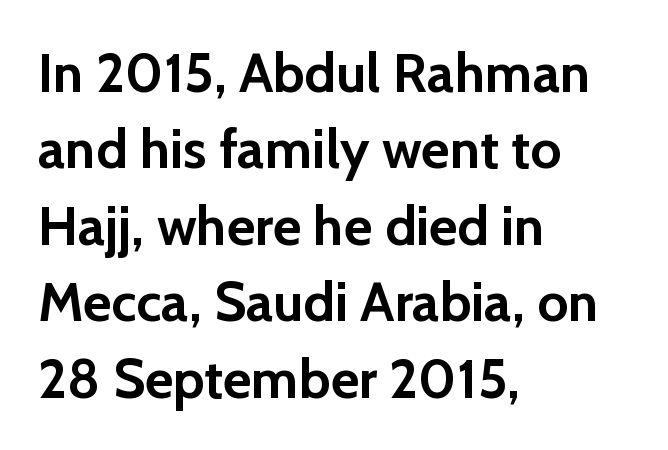
{"serif": "no", "italic": "no", "bold": "yes", "weight": "semibold", "width": "normal", "stroke_contrast": "low", "x_height": "medium", "monospaced": "no", "underline": "no", "align": "left", "line_spacing": "normal", "line_spacing_ratio": 1.39, "letter_spacing": "normal", "letter_spacing_em": 0.0, "glyph_px": 55}
